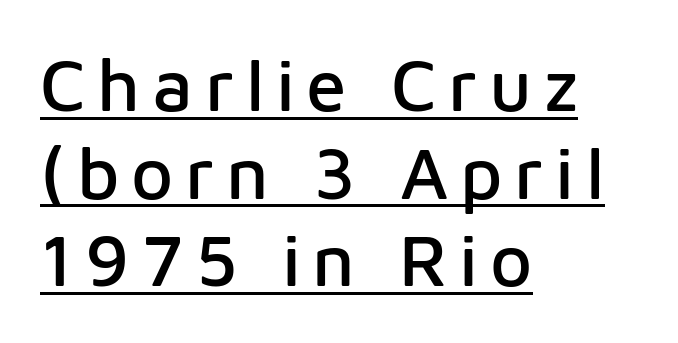
Q: Is the text italic (slanted)? A: No, it is upright.
Q: Is the typeface a serif or a sans-serif typeface? A: Sans-serif.
Q: Is the text underlined? A: Yes.
Q: How is the paragraph aligned? A: Left-aligned.
Q: Width (condensed, normal, or wide)? A: Normal.
Q: Stroke contrast? A: Low.
Q: x-height? A: Medium.
Q: Monospaced? A: No.
